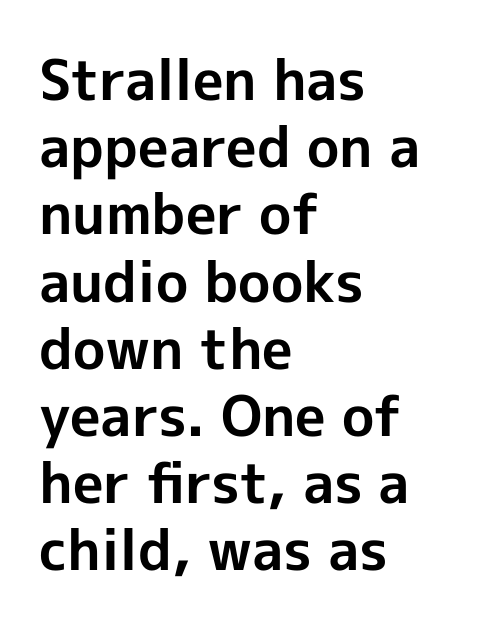
The image shows 56 px bold sans-serif type, upright; set left-aligned, line spacing 1.2x, normal letter spacing, not underlined; a medium x-height.
